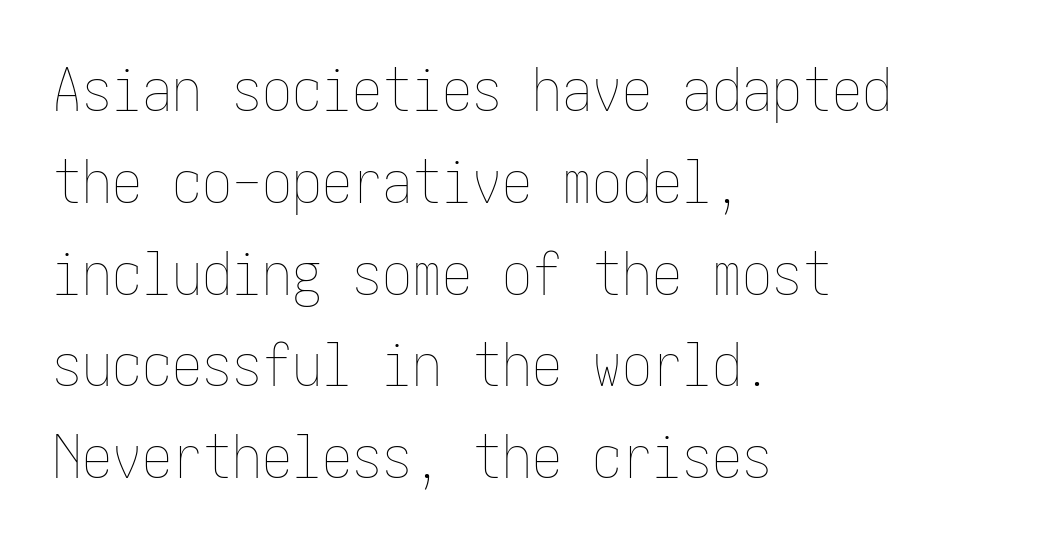
{"italic": "no", "bold": "no", "weight": "thin", "width": "condensed", "stroke_contrast": "low", "x_height": "medium", "underline": "no", "align": "left", "line_spacing": "normal", "line_spacing_ratio": 1.53, "letter_spacing": "normal", "letter_spacing_em": 0.0, "glyph_px": 60}
